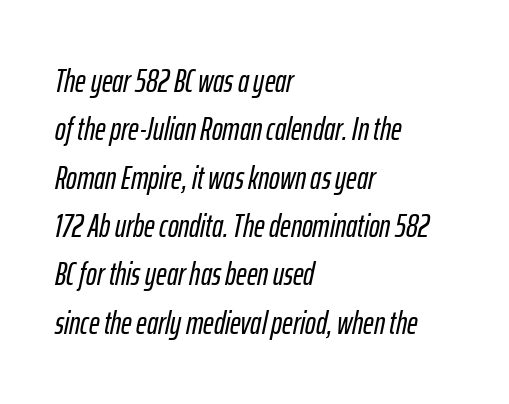
Q: Is the text italic (slanted)? A: Yes, it leans right by about 12 degrees.
Q: Is the text underlined? A: No.
Q: How is the paragraph aligned? A: Left-aligned.
Q: Is the spacing between letters normal or unusually wide? A: Normal.
Q: Is the spacing between lines tight, normal or loose? A: Normal.
Q: Width (condensed, normal, or wide)? A: Condensed.
Q: Stroke contrast? A: Low.
Q: x-height? A: Medium.
Q: Monospaced? A: No.
